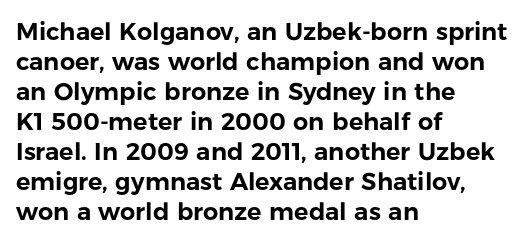
Q: Is the text italic (slanted)? A: No, it is upright.
Q: Is the text underlined? A: No.
Q: How is the paragraph aligned? A: Left-aligned.
Q: Is the spacing between letters normal or unusually wide? A: Normal.
Q: Is the spacing between lines tight, normal or loose? A: Normal.
